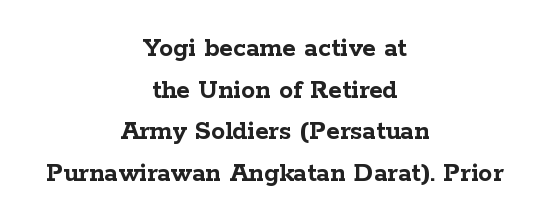
Plenty of ink on the page — the face is bold. Are there feet on the stems? There are — it's a serif. The tracking reads as untouched default to a designer's eye. Does the leading feel generous? No, just average. The text block is weighted toward neither margin, spreading evenly from the middle. Note the varied advance widths — an 'i' is clearly narrower than an 'm'.
